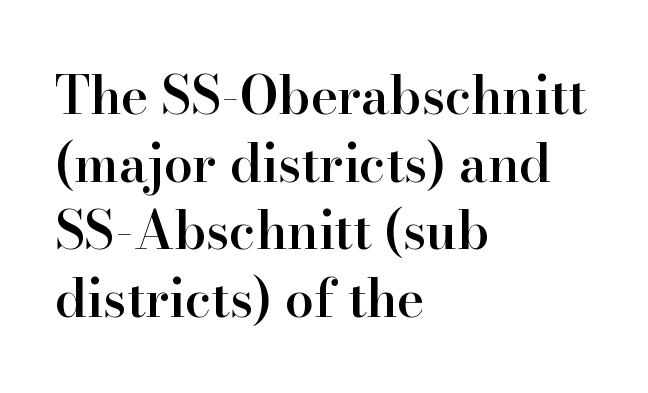
Q: Is the text bold? A: Semi-bold.
Q: Is the text italic (slanted)? A: No, it is upright.
Q: Is the typeface a serif or a sans-serif typeface? A: Serif.
Q: Is the text underlined? A: No.
Q: How is the paragraph aligned? A: Left-aligned.
Q: Is the spacing between letters normal or unusually wide? A: Normal.
Q: Is the spacing between lines tight, normal or loose? A: Normal.
Q: Width (condensed, normal, or wide)? A: Normal.
Q: Stroke contrast? A: High.
Q: x-height? A: Small.
Q: Monospaced? A: No.
